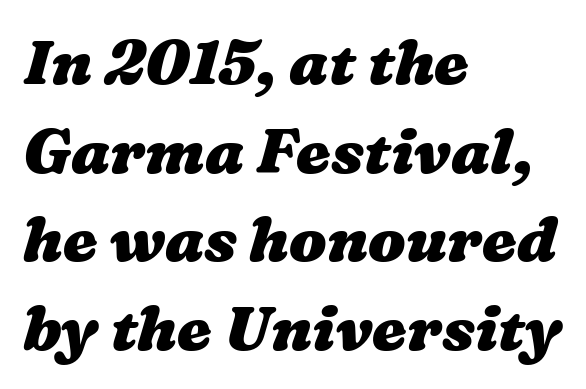
{"bold": "yes", "weight": "heavy", "width": "wide", "stroke_contrast": "medium", "x_height": "medium", "monospaced": "no", "underline": "no", "align": "left", "line_spacing": "normal", "line_spacing_ratio": 1.43, "letter_spacing": "normal", "letter_spacing_em": 0.0, "glyph_px": 62}
